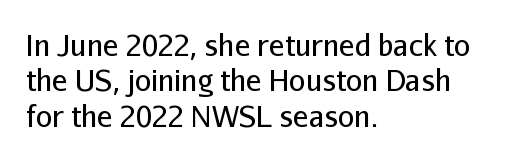
{"serif": "no", "italic": "no", "bold": "no", "weight": "regular", "width": "normal", "stroke_contrast": "low", "x_height": "medium", "monospaced": "no", "underline": "no", "align": "left", "line_spacing_ratio": 1.22, "letter_spacing": "normal", "letter_spacing_em": 0.0, "glyph_px": 29}
